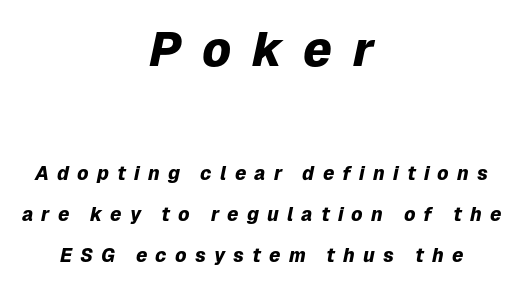
The image shows 48 px heavy type, italic (leaning right); set centered, loose line spacing (2.17x), unusually wide letter spacing (+0.43 em), not underlined; the first (top) block is 2.53x larger; low stroke contrast and a medium x-height.
